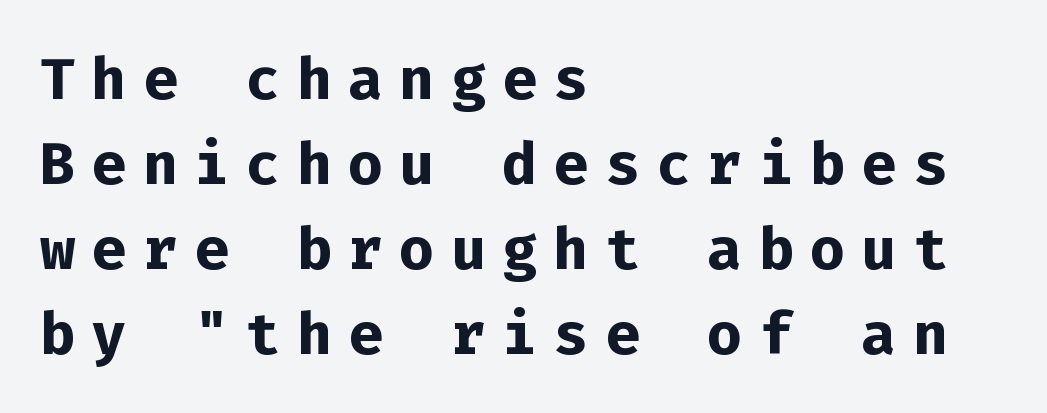
This is sans-serif lettering, the kind often seen on screens and signage. Does the lettering tilt? It doesn't — this is upright. Every character here occupies the same horizontal width, giving the sample a typewriter-like rhythm. Where is the straight margin? On the left.
